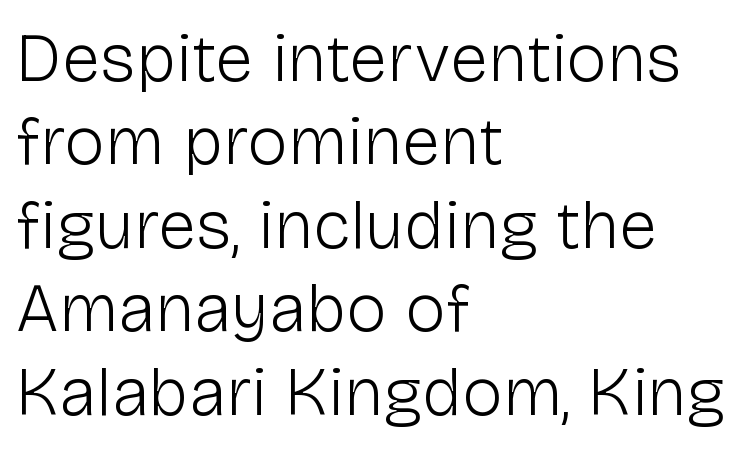
{"serif": "no", "italic": "no", "bold": "no", "weight": "light", "width": "normal", "stroke_contrast": "low", "x_height": "medium", "monospaced": "no", "underline": "no", "align": "left", "line_spacing_ratio": 1.21, "letter_spacing": "normal", "letter_spacing_em": 0.0, "glyph_px": 69}
